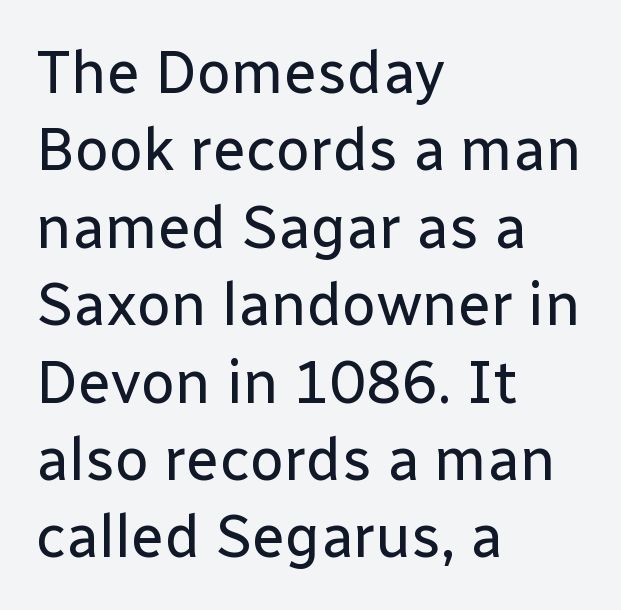
The image shows 60 px regular-weight sans-serif type, upright; set left-aligned, normal line spacing (1.29x), normal letter spacing, not underlined; low stroke contrast and a medium x-height.
